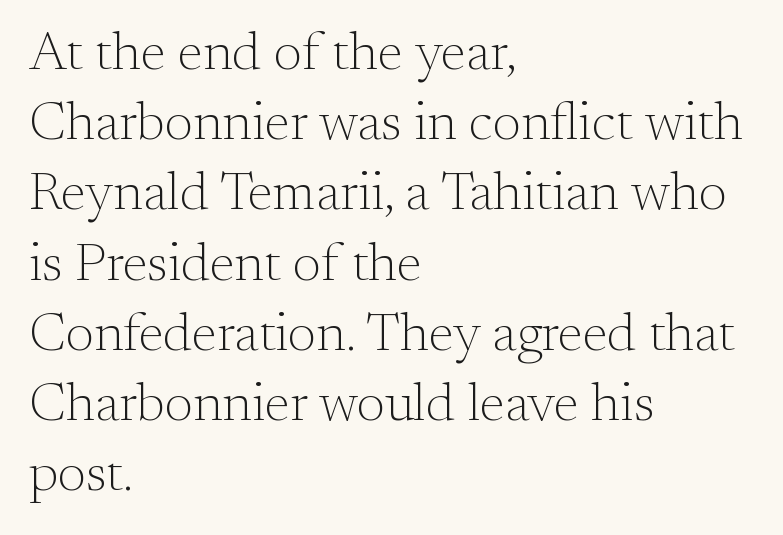
The image shows 54 px light serif type, upright; set left-aligned, normal line spacing (1.3x), normal letter spacing, not underlined; medium stroke contrast and a small x-height.
